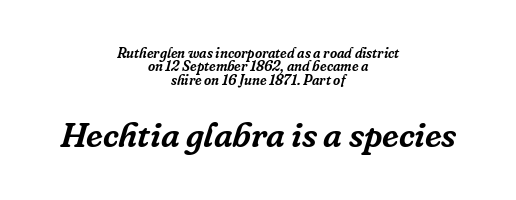
The image shows 35 px serif type, italic (leaning right); set centered, tight line spacing (0.95x), normal letter spacing, not underlined; the second (bottom) block is 2.5x larger; low stroke contrast and a medium x-height.
